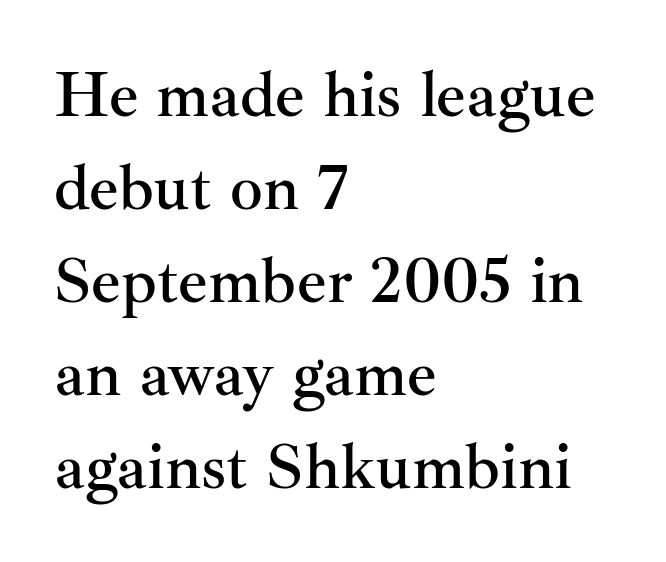
The image shows 65 px serif type, upright; set left-aligned, normal line spacing (1.43x), normal letter spacing, not underlined; medium stroke contrast and a small x-height.
